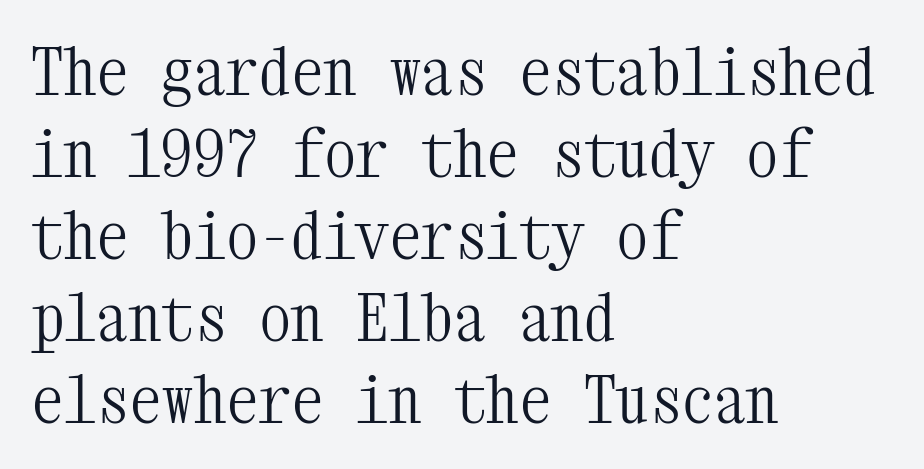
Q: Is the text bold? A: No.
Q: Is the text italic (slanted)? A: No, it is upright.
Q: Is the typeface a serif or a sans-serif typeface? A: Serif.
Q: Is the text underlined? A: No.
Q: How is the paragraph aligned? A: Left-aligned.
Q: Is the spacing between letters normal or unusually wide? A: Normal.
Q: Is the spacing between lines tight, normal or loose? A: Normal.
Q: Width (condensed, normal, or wide)? A: Condensed.
Q: Stroke contrast? A: Medium.
Q: x-height? A: Medium.
Q: Monospaced? A: Yes.
